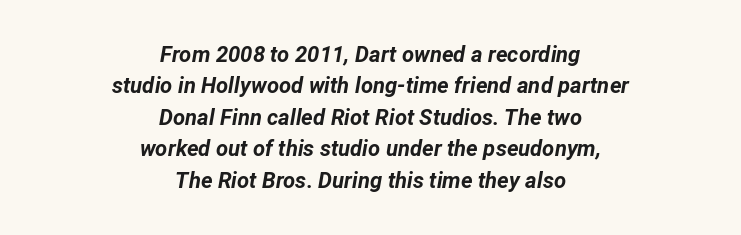
The image shows 22 px bold type, italic (leaning right); set centered, normal line spacing (1.43x), normal letter spacing, not underlined.
